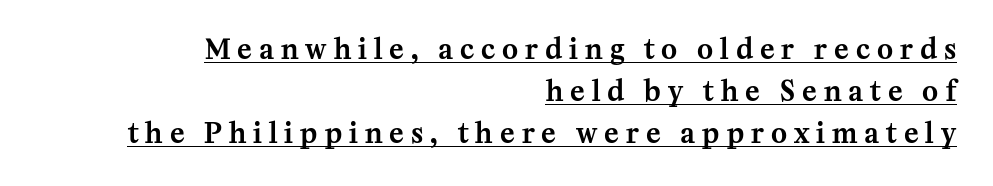
The image shows 27 px text type, upright; set right-aligned, normal line spacing (1.55x), unusually wide letter spacing (+0.26 em), underlined.
